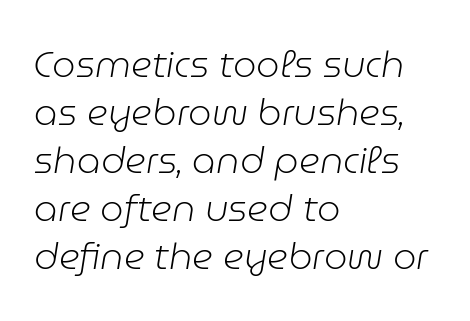
The image shows 37 px light type, italic (leaning right); set left-aligned, normal line spacing (1.3x), normal letter spacing, not underlined; low stroke contrast and a medium x-height.
